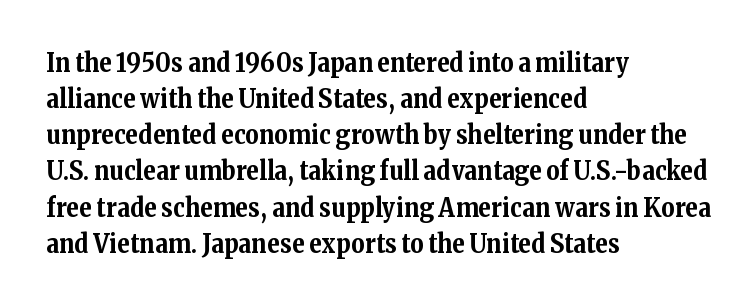
The image shows 26 px bold type, upright; set left-aligned, normal line spacing (1.39x), normal letter spacing, not underlined.
